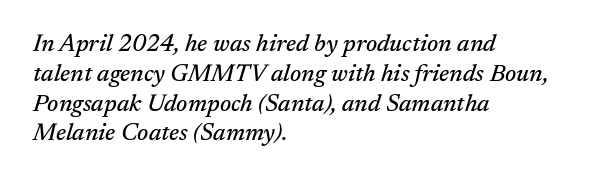
The image shows 24 px text type, italic (leaning right); set left-aligned, line spacing 1.24x, normal letter spacing, not underlined.
